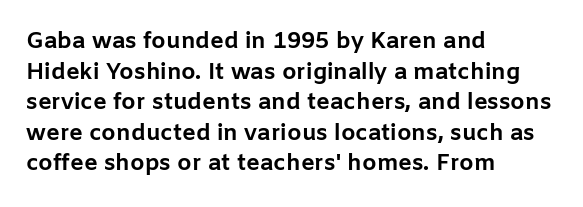
Nobody touched the tracking dial on this one. Heft: maximum for text — a bold. The rendering anchors every line to the left-hand side. The line-height multiplier appears to be the usual default.
